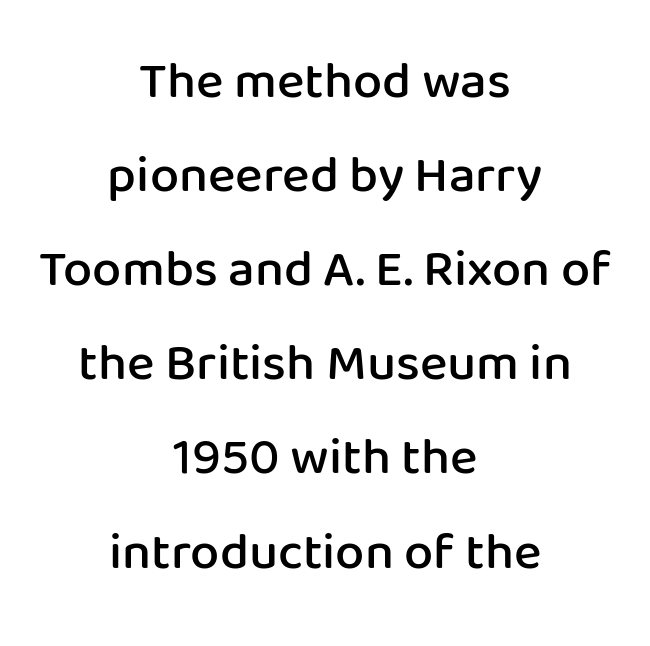
Unlike italic type, these characters show no tilt at all. Stems and bowls a touch heavier than normal — semibold. Proportional: the letters do not fall into vertical columns. Is the letter spacing exaggerated? No — it looks like the ordinary default. Does the type have serifs? No, each stem ends abruptly. Does the copy run flush right? No — it is centered line by line.
